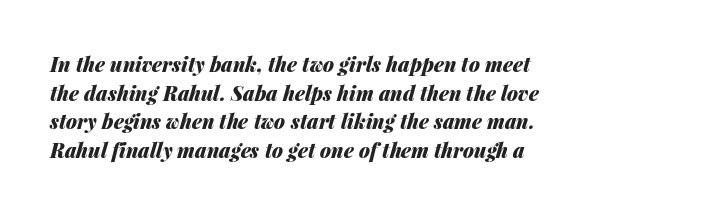
{"italic": "yes", "lean": "right", "slant_degrees": 14, "bold": "yes", "underline": "no", "align": "left", "line_spacing": "normal", "line_spacing_ratio": 1.43, "letter_spacing": "normal", "letter_spacing_em": 0.0, "glyph_px": 20}
